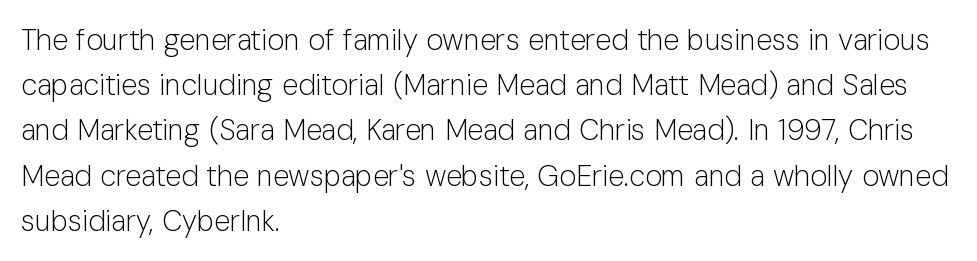
If you measured baseline to baseline, you'd find a middling distance. Looks like regular typesetting: each glyph gets only the width it needs. The foot of each line stays bare and open. A roman cut, with each character standing at attention. Typeset ragged right — the left edge is the straight one. No chunkiness to these letters — they're not bold.
